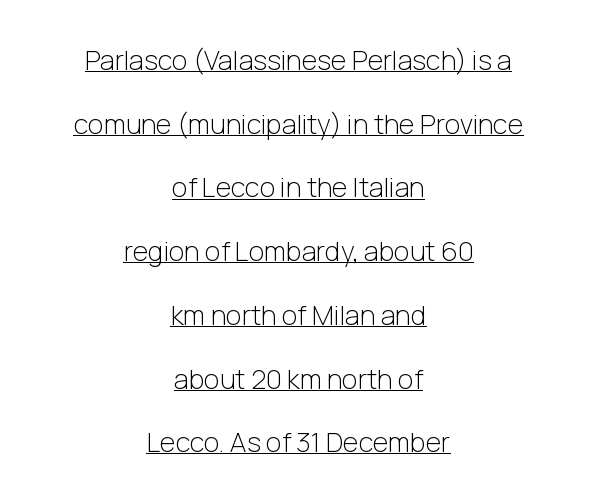
{"italic": "no", "bold": "no", "underline": "yes", "align": "center", "line_spacing": "loose", "line_spacing_ratio": 2.36, "letter_spacing": "normal", "letter_spacing_em": 0.0, "glyph_px": 27}
